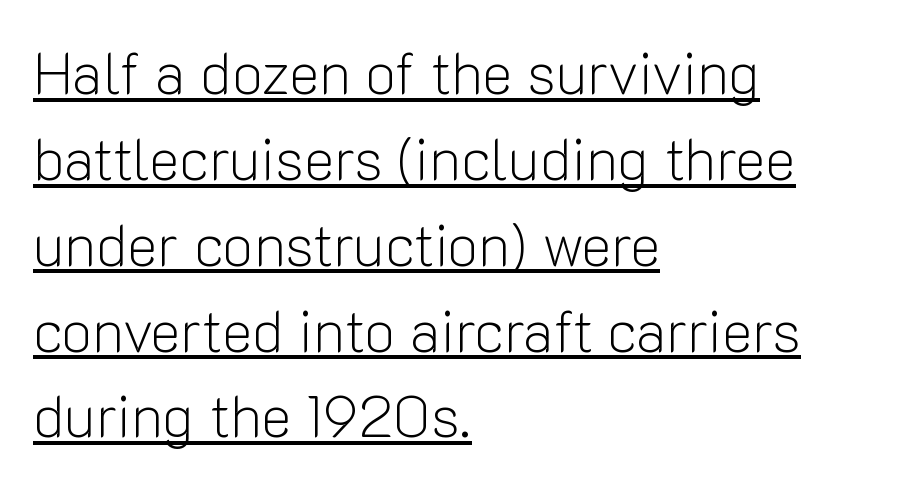
{"serif": "no", "italic": "no", "bold": "no", "weight": "light", "width": "normal", "stroke_contrast": "low", "x_height": "medium", "monospaced": "no", "underline": "yes", "align": "left", "line_spacing": "normal", "line_spacing_ratio": 1.48, "letter_spacing": "normal", "letter_spacing_em": 0.0, "glyph_px": 58}
